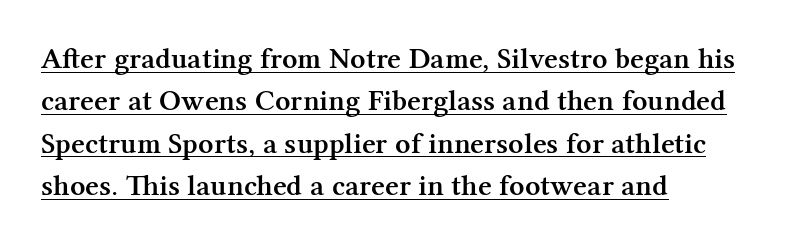
Q: Is the text bold? A: Semi-bold.
Q: Is the text italic (slanted)? A: No, it is upright.
Q: Is the typeface a serif or a sans-serif typeface? A: Serif.
Q: Is the text underlined? A: Yes.
Q: How is the paragraph aligned? A: Left-aligned.
Q: Is the spacing between letters normal or unusually wide? A: Normal.
Q: Is the spacing between lines tight, normal or loose? A: Normal.
Q: Width (condensed, normal, or wide)? A: Normal.
Q: Stroke contrast? A: Medium.
Q: x-height? A: Medium.
Q: Monospaced? A: No.
